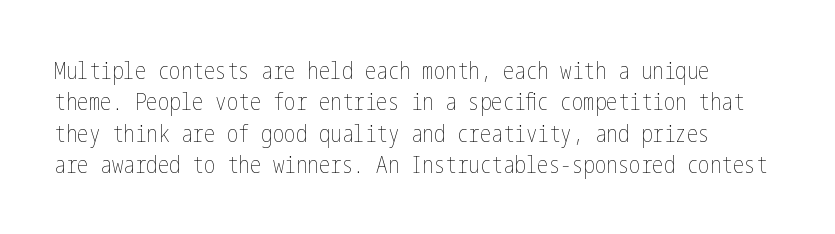
Q: Is the text bold? A: No.
Q: Is the text italic (slanted)? A: No, it is upright.
Q: Is the text underlined? A: No.
Q: Is the spacing between letters normal or unusually wide? A: Normal.
Q: Is the spacing between lines tight, normal or loose? A: Normal.
